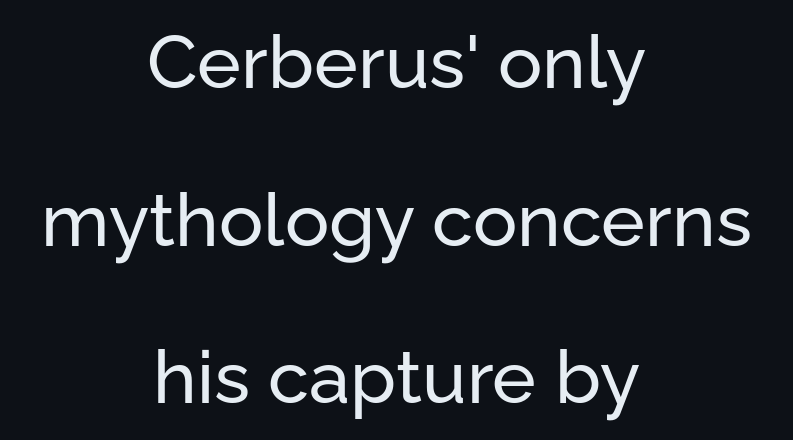
Q: Is the text italic (slanted)? A: No, it is upright.
Q: Is the typeface a serif or a sans-serif typeface? A: Sans-serif.
Q: Is the text underlined? A: No.
Q: How is the paragraph aligned? A: Centered.
Q: Is the spacing between letters normal or unusually wide? A: Normal.
Q: Is the spacing between lines tight, normal or loose? A: Loose.
Q: Width (condensed, normal, or wide)? A: Normal.
Q: Stroke contrast? A: Low.
Q: x-height? A: Medium.
Q: Monospaced? A: No.
